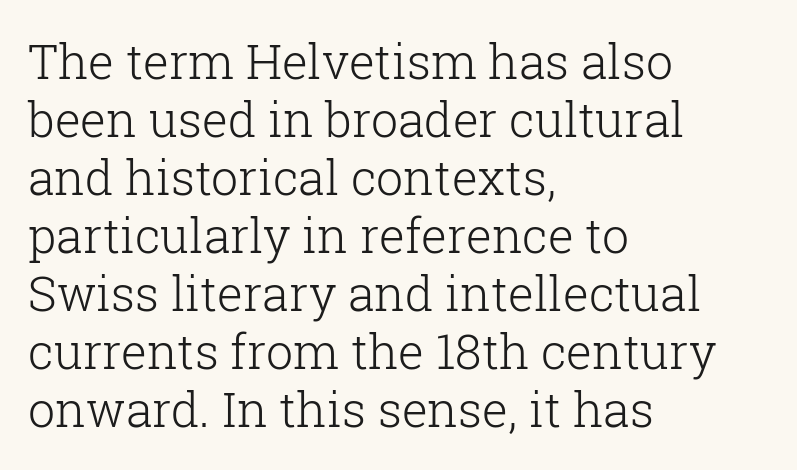
{"serif": "yes", "italic": "no", "bold": "no", "weight": "light", "width": "normal", "stroke_contrast": "low", "x_height": "medium", "monospaced": "no", "underline": "no", "align": "left", "line_spacing_ratio": 1.21, "letter_spacing": "normal", "letter_spacing_em": 0.0, "glyph_px": 48}
